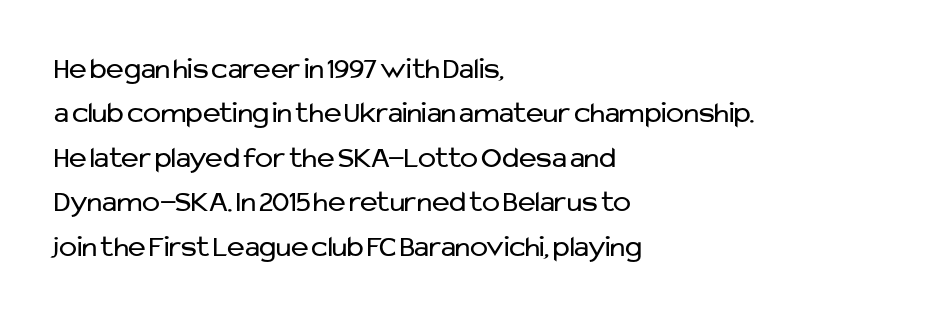
{"serif": "no", "italic": "no", "bold": "no", "weight": "regular", "width": "normal", "stroke_contrast": "low", "x_height": "medium", "monospaced": "no", "underline": "no", "align": "left", "line_spacing": "normal", "line_spacing_ratio": 1.48, "letter_spacing": "normal", "letter_spacing_em": 0.0, "glyph_px": 30}
